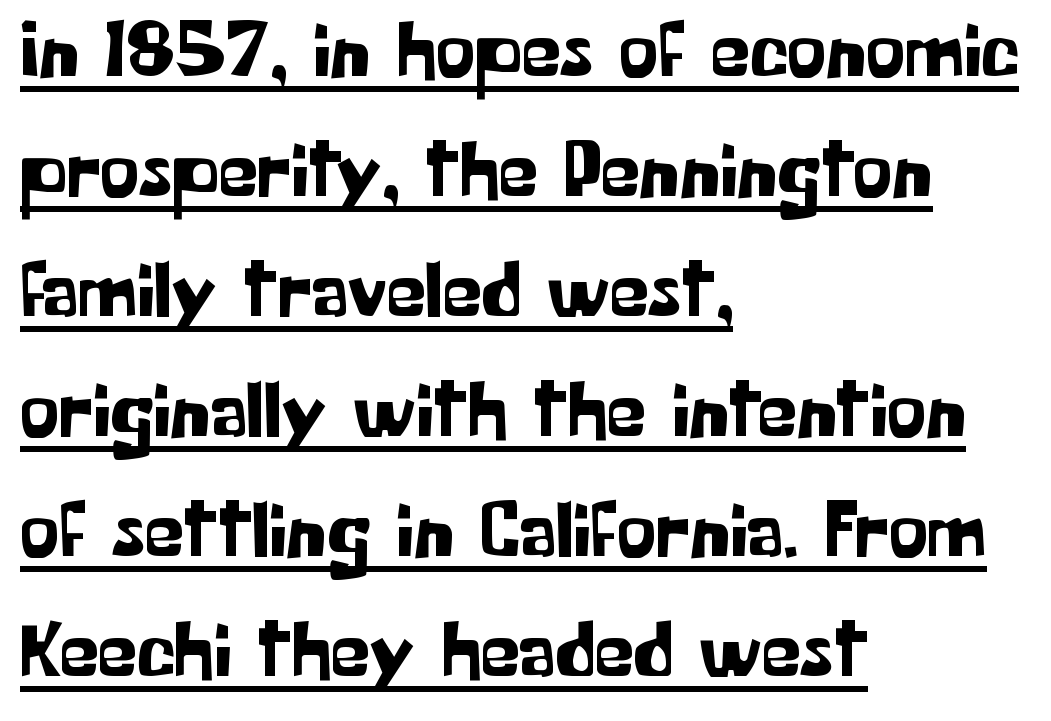
Q: Is the text italic (slanted)? A: No, it is upright.
Q: Is the typeface a serif or a sans-serif typeface? A: Sans-serif.
Q: Is the text underlined? A: Yes.
Q: How is the paragraph aligned? A: Left-aligned.
Q: Is the spacing between letters normal or unusually wide? A: Normal.
Q: Is the spacing between lines tight, normal or loose? A: Normal.
Q: Width (condensed, normal, or wide)? A: Normal.
Q: Stroke contrast? A: Low.
Q: x-height? A: Medium.
Q: Monospaced? A: No.
